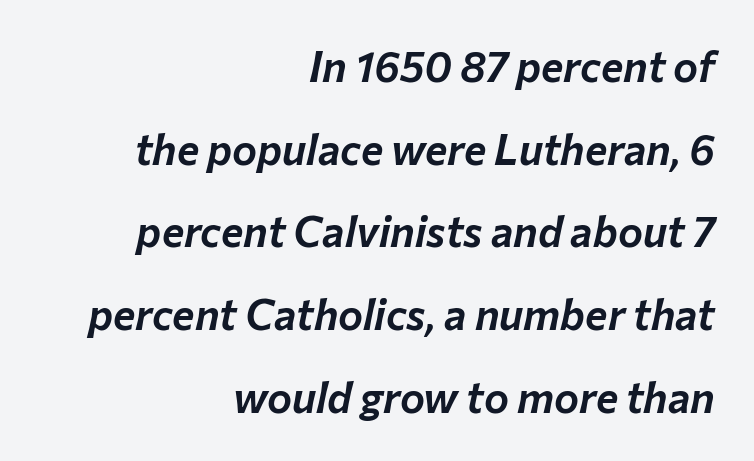
The image shows 42 px text type, italic (leaning right); set right-aligned, loose line spacing (1.97x), normal letter spacing, not underlined; low stroke contrast and a medium x-height.
